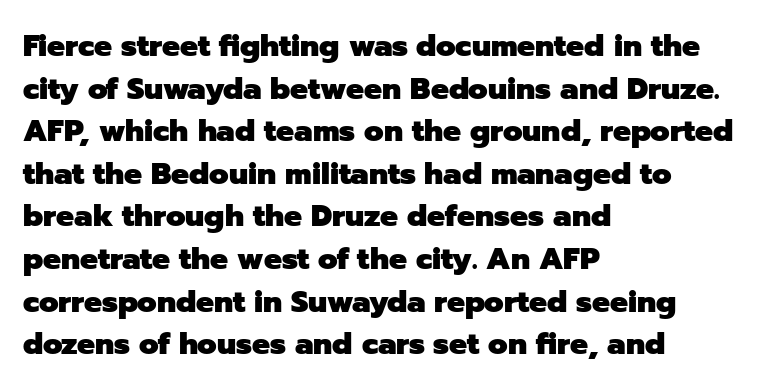
Q: Is the text bold? A: Yes.
Q: Is the text italic (slanted)? A: No, it is upright.
Q: Is the typeface a serif or a sans-serif typeface? A: Sans-serif.
Q: Is the text underlined? A: No.
Q: How is the paragraph aligned? A: Left-aligned.
Q: Is the spacing between letters normal or unusually wide? A: Normal.
Q: Is the spacing between lines tight, normal or loose? A: Normal.
Q: Width (condensed, normal, or wide)? A: Normal.
Q: Stroke contrast? A: Low.
Q: x-height? A: Medium.
Q: Monospaced? A: No.
